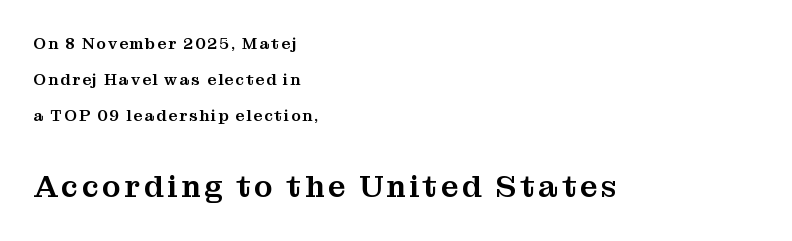
The text was rendered using a seriffed face with decorative stroke endings. Line spacing here is loose. Reading top to bottom, the characters get bigger at the block break. Upright lettering throughout.
